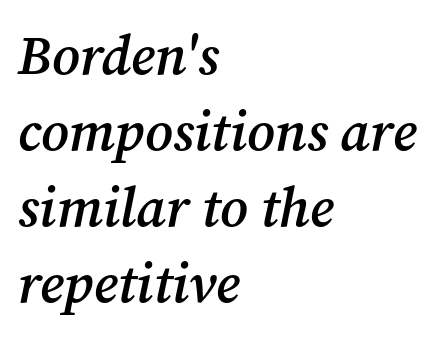
Q: Is the text bold? A: Semi-bold.
Q: Is the text italic (slanted)? A: Yes, it leans right by about 12 degrees.
Q: Is the typeface a serif or a sans-serif typeface? A: Serif.
Q: Is the text underlined? A: No.
Q: How is the paragraph aligned? A: Left-aligned.
Q: Is the spacing between letters normal or unusually wide? A: Normal.
Q: Is the spacing between lines tight, normal or loose? A: Normal.
Q: Width (condensed, normal, or wide)? A: Normal.
Q: Stroke contrast? A: Medium.
Q: x-height? A: Medium.
Q: Monospaced? A: No.
